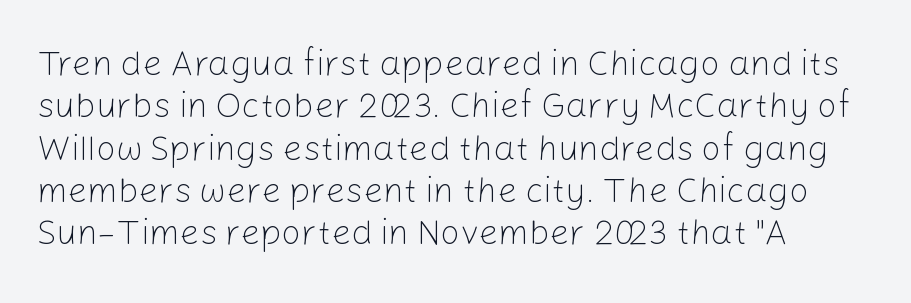
Q: Is the text bold? A: No.
Q: Is the text italic (slanted)? A: No, it is upright.
Q: Is the typeface a serif or a sans-serif typeface? A: Sans-serif.
Q: Is the text underlined? A: No.
Q: How is the paragraph aligned? A: Left-aligned.
Q: Is the spacing between letters normal or unusually wide? A: Normal.
Q: Width (condensed, normal, or wide)? A: Normal.
Q: Stroke contrast? A: Low.
Q: x-height? A: Medium.
Q: Monospaced? A: No.
